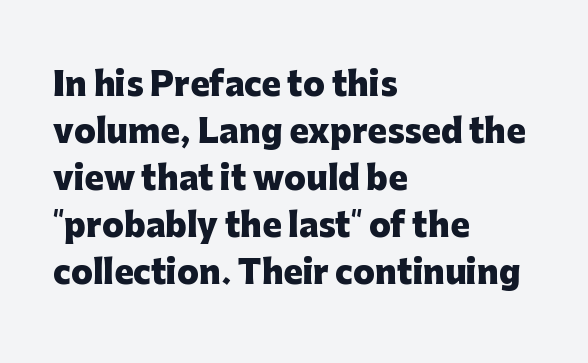
Q: Is the text bold? A: Yes.
Q: Is the text italic (slanted)? A: No, it is upright.
Q: Is the typeface a serif or a sans-serif typeface? A: Sans-serif.
Q: Is the text underlined? A: No.
Q: How is the paragraph aligned? A: Left-aligned.
Q: Is the spacing between letters normal or unusually wide? A: Normal.
Q: Is the spacing between lines tight, normal or loose? A: Normal.
Q: Width (condensed, normal, or wide)? A: Normal.
Q: Stroke contrast? A: Low.
Q: x-height? A: Medium.
Q: Monospaced? A: No.
